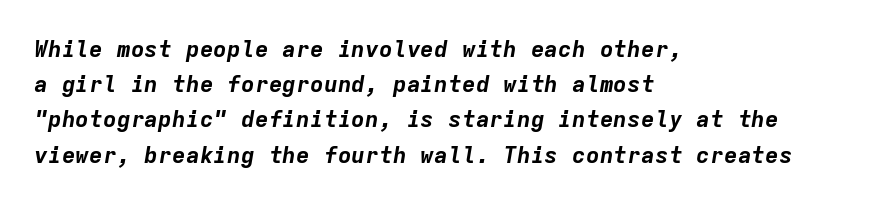
{"italic": "yes", "lean": "right", "slant_degrees": 9, "bold": "yes", "underline": "no", "align": "left", "line_spacing": "normal", "line_spacing_ratio": 1.53, "letter_spacing": "normal", "letter_spacing_em": 0.0, "glyph_px": 23}
